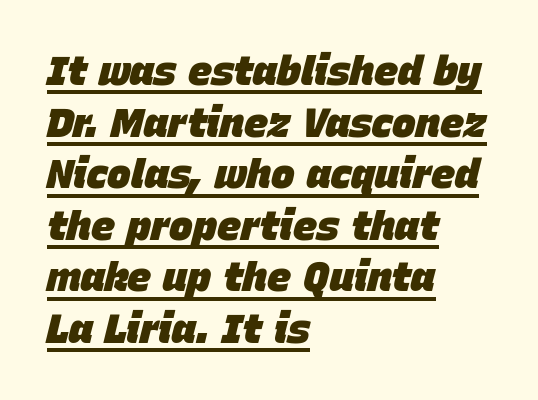
The image shows 40 px heavy type, italic (leaning right); set left-aligned, normal line spacing (1.29x), normal letter spacing, underlined; low stroke contrast and a large x-height.
